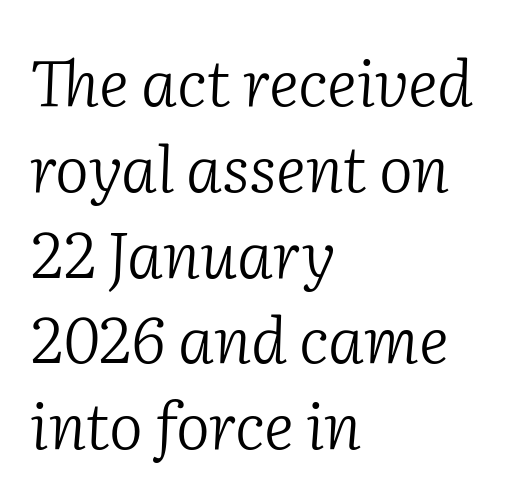
{"serif": "yes", "italic": "yes", "lean": "right", "slant_degrees": 2, "bold": "no", "weight": "light", "width": "normal", "stroke_contrast": "low", "x_height": "medium", "monospaced": "no", "underline": "no", "align": "left", "line_spacing": "normal", "line_spacing_ratio": 1.34, "letter_spacing": "normal", "letter_spacing_em": 0.0, "glyph_px": 64}
